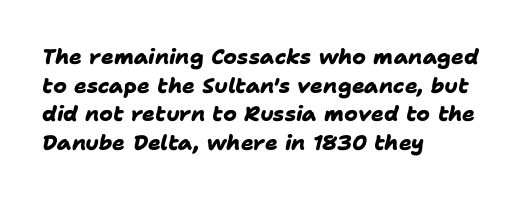
Words float on clear page, feet unadorned. Typesetter's note: full bold, strokes at maximum text heaviness. In terms of letterspacing, this is plain default setting. Every row of glyphs begins at an identical x-position on the left.
